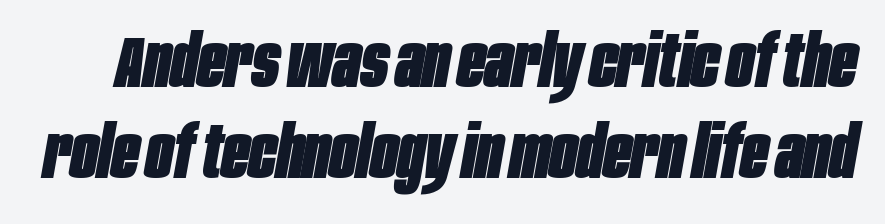
Q: Is the text bold? A: Yes.
Q: Is the text italic (slanted)? A: Yes, it leans right by about 10 degrees.
Q: Is the text underlined? A: No.
Q: Is the spacing between letters normal or unusually wide? A: Normal.
Q: Width (condensed, normal, or wide)? A: Condensed.
Q: Stroke contrast? A: Low.
Q: x-height? A: Large.
Q: Monospaced? A: No.
